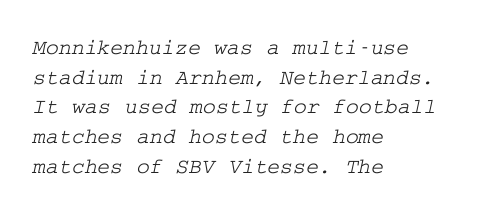
Q: Is the text underlined? A: No.
Q: How is the paragraph aligned? A: Left-aligned.
Q: Is the spacing between letters normal or unusually wide? A: Normal.
Q: Is the spacing between lines tight, normal or loose? A: Normal.
